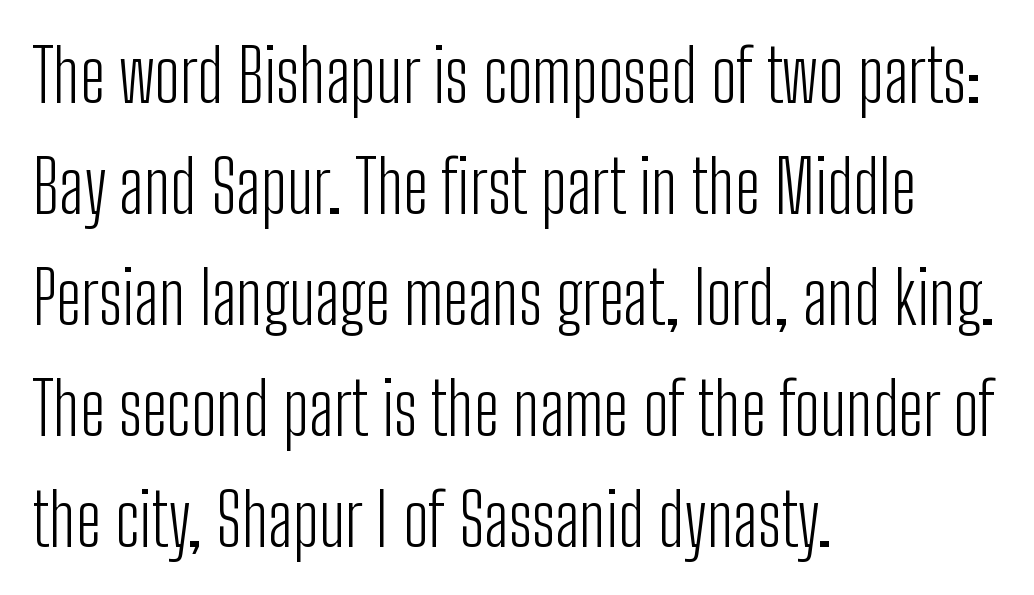
{"serif": "no", "italic": "no", "bold": "no", "weight": "light", "width": "condensed", "stroke_contrast": "low", "x_height": "medium", "monospaced": "no", "underline": "no", "align": "left", "line_spacing": "normal", "line_spacing_ratio": 1.54, "letter_spacing": "normal", "letter_spacing_em": 0.0, "glyph_px": 72}
